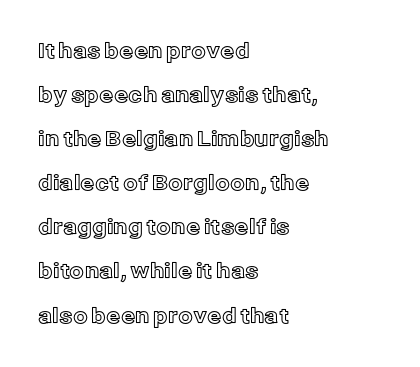
{"italic": "no", "underline": "no", "align": "left", "line_spacing": "loose", "line_spacing_ratio": 2.1, "letter_spacing": "normal", "letter_spacing_em": 0.0, "glyph_px": 21}
